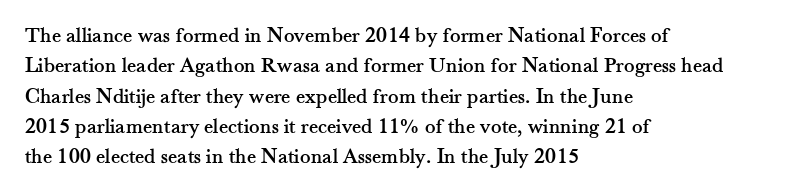
Q: Is the text italic (slanted)? A: No, it is upright.
Q: Is the text underlined? A: No.
Q: How is the paragraph aligned? A: Left-aligned.
Q: Is the spacing between letters normal or unusually wide? A: Normal.
Q: Is the spacing between lines tight, normal or loose? A: Normal.
